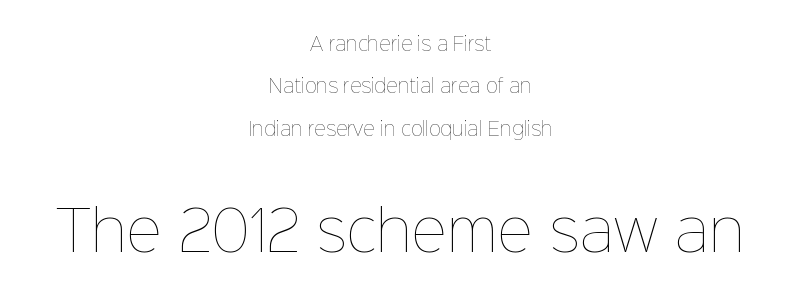
Q: Is the text bold? A: No.
Q: Is the text italic (slanted)? A: No, it is upright.
Q: Is the text underlined? A: No.
Q: How is the paragraph aligned? A: Centered.
Q: Is the spacing between letters normal or unusually wide? A: Normal.
Q: Is the spacing between lines tight, normal or loose? A: Loose.
Q: Which block of text is set in a larger size, the first (top) or the second (bottom)? A: The second (bottom) one.
Q: Width (condensed, normal, or wide)? A: Normal.
Q: Stroke contrast? A: Low.
Q: x-height? A: Medium.
Q: Monospaced? A: No.
